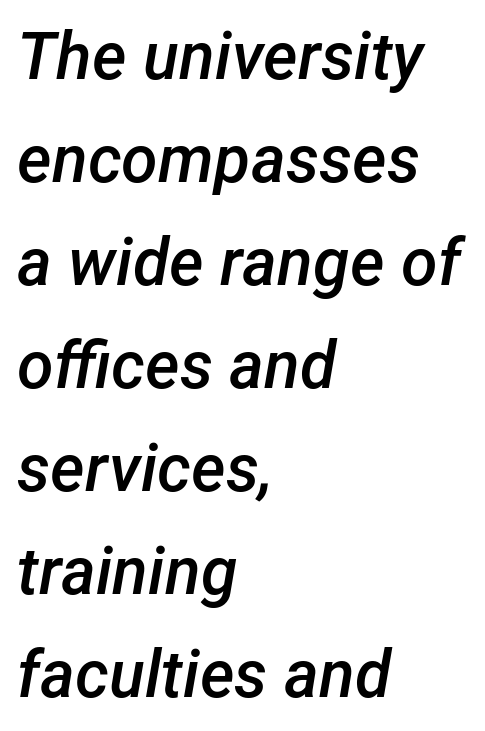
The image shows 66 px semibold type, italic (leaning right); set left-aligned, normal line spacing (1.56x), normal letter spacing, not underlined; low stroke contrast and a medium x-height.
